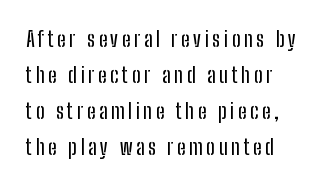
The space directly below the letters is spotless. Caption: multi-line text, flush left, ragged right. No italicization has been applied; the sample stays upright.
